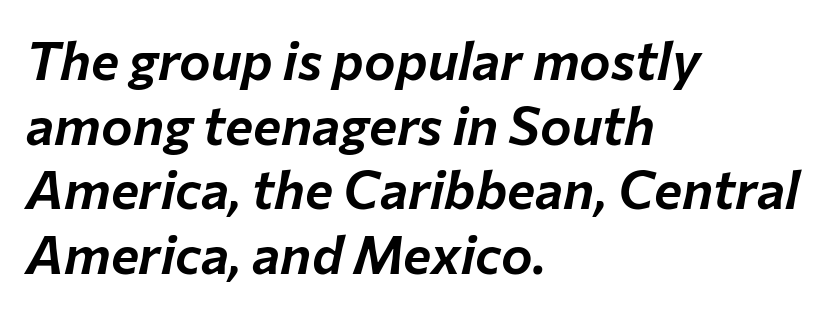
Q: Is the text italic (slanted)? A: Yes, it leans right by about 12 degrees.
Q: Is the text underlined? A: No.
Q: How is the paragraph aligned? A: Left-aligned.
Q: Is the spacing between letters normal or unusually wide? A: Normal.
Q: Width (condensed, normal, or wide)? A: Normal.
Q: Stroke contrast? A: Low.
Q: x-height? A: Medium.
Q: Monospaced? A: No.
